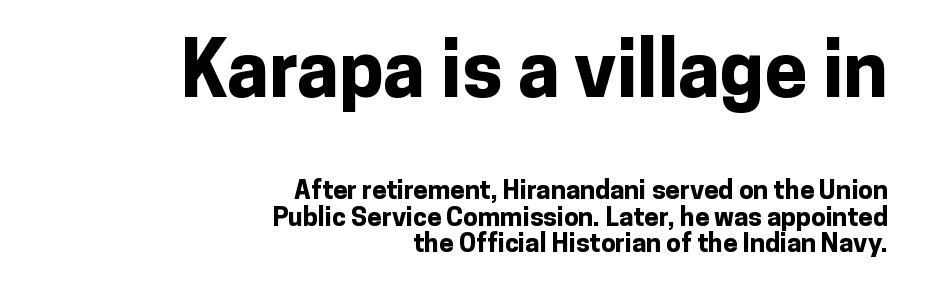
The rendering keeps characters at their native spacing. When letters stand straight like this, we call the style roman or upright. The glyphs have the mass of a bold cut. Casual observation: everything's shoved over to the right. Note: no serifs on the glyphs. Closely set lines give the paragraph a compact silhouette.
